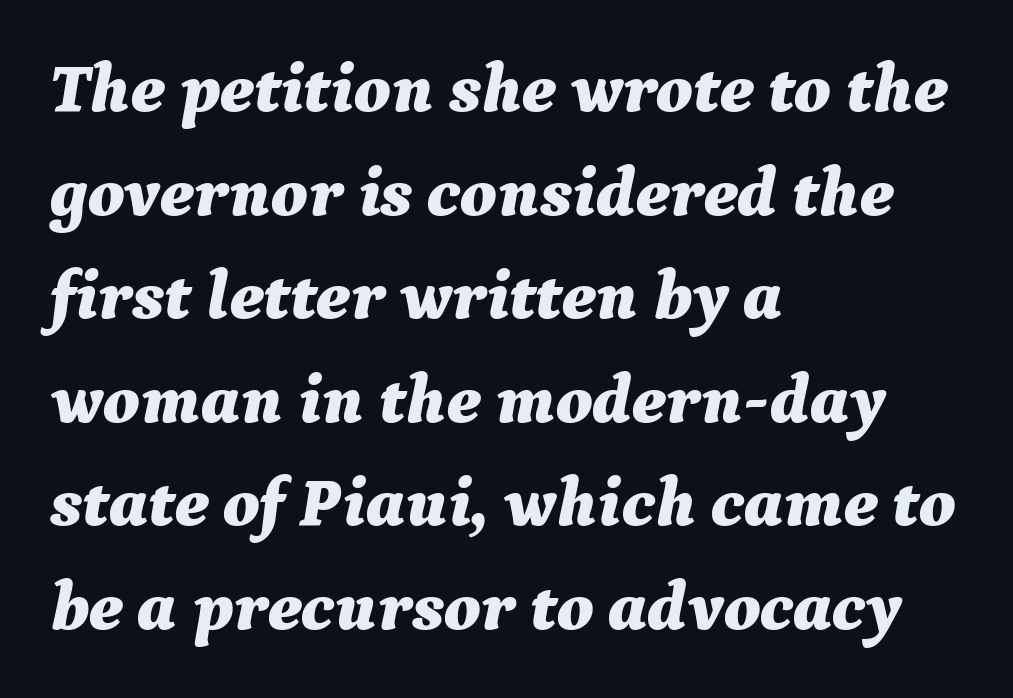
Q: Is the text bold? A: Yes.
Q: Is the text italic (slanted)? A: Yes, it leans right by about 9 degrees.
Q: Is the text underlined? A: No.
Q: How is the paragraph aligned? A: Left-aligned.
Q: Is the spacing between letters normal or unusually wide? A: Normal.
Q: Is the spacing between lines tight, normal or loose? A: Normal.
Q: Width (condensed, normal, or wide)? A: Normal.
Q: Stroke contrast? A: Medium.
Q: x-height? A: Medium.
Q: Monospaced? A: No.
